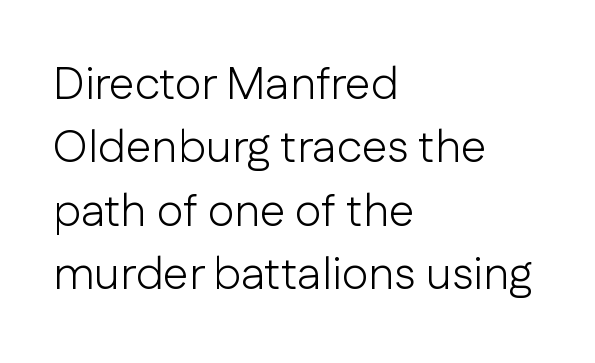
Q: Is the text bold? A: No.
Q: Is the text italic (slanted)? A: No, it is upright.
Q: Is the typeface a serif or a sans-serif typeface? A: Sans-serif.
Q: Is the text underlined? A: No.
Q: How is the paragraph aligned? A: Left-aligned.
Q: Is the spacing between letters normal or unusually wide? A: Normal.
Q: Is the spacing between lines tight, normal or loose? A: Normal.
Q: Width (condensed, normal, or wide)? A: Normal.
Q: Stroke contrast? A: Low.
Q: x-height? A: Medium.
Q: Monospaced? A: No.
